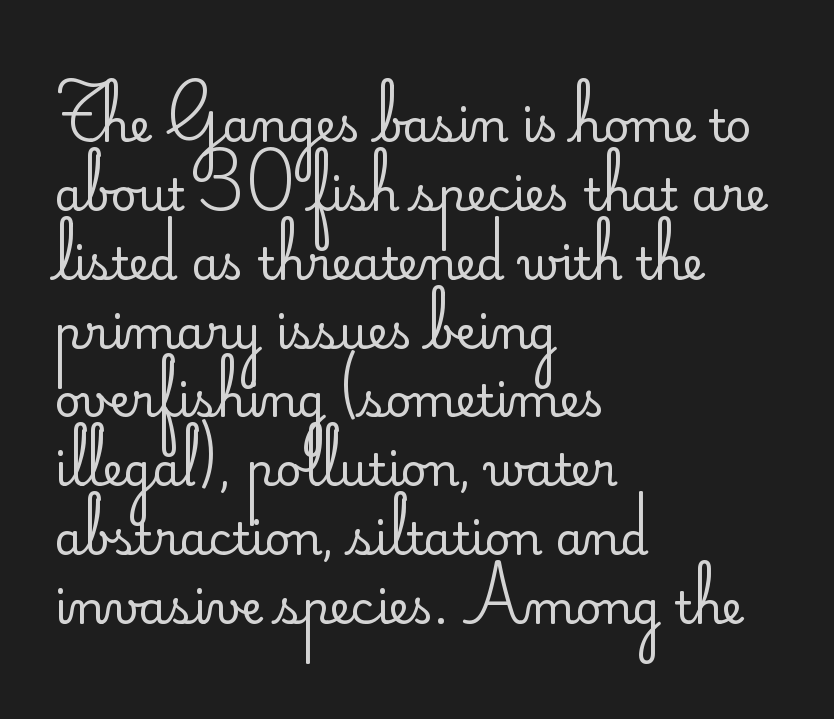
Q: Is the text bold? A: No.
Q: Is the text italic (slanted)? A: No, it is upright.
Q: Is the typeface a serif or a sans-serif typeface? A: Sans-serif.
Q: Is the text underlined? A: No.
Q: How is the paragraph aligned? A: Left-aligned.
Q: Is the spacing between letters normal or unusually wide? A: Normal.
Q: Is the spacing between lines tight, normal or loose? A: Normal.
Q: Width (condensed, normal, or wide)? A: Normal.
Q: Stroke contrast? A: Low.
Q: x-height? A: Small.
Q: Monospaced? A: No.
